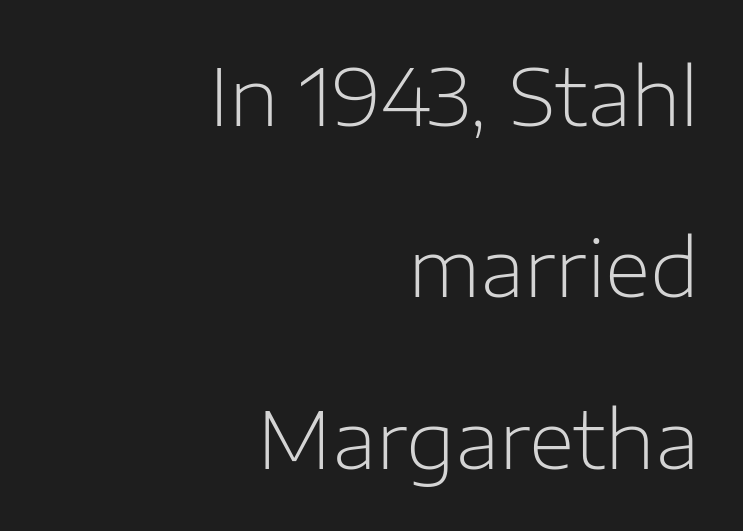
Q: Is the text bold? A: No.
Q: Is the text italic (slanted)? A: No, it is upright.
Q: Is the typeface a serif or a sans-serif typeface? A: Sans-serif.
Q: Is the text underlined? A: No.
Q: How is the paragraph aligned? A: Right-aligned.
Q: Is the spacing between letters normal or unusually wide? A: Normal.
Q: Is the spacing between lines tight, normal or loose? A: Loose.
Q: Width (condensed, normal, or wide)? A: Normal.
Q: Stroke contrast? A: Low.
Q: x-height? A: Medium.
Q: Monospaced? A: No.
